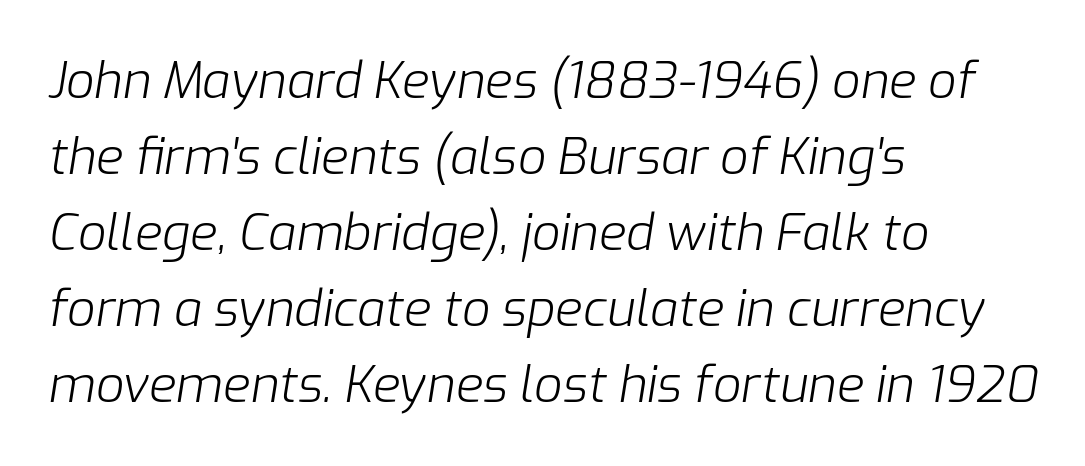
Inter-character spacing is left at the font's built-in metrics. Is the block centered? No — it sits flush against the left margin. Regular leading. Beneath every word, the page is bare.
